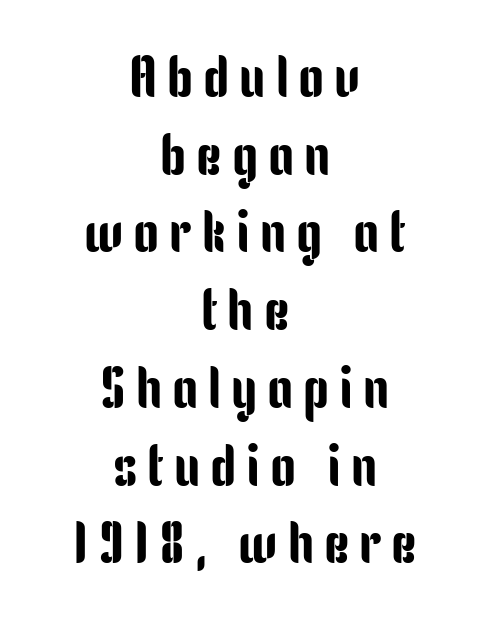
The text was rendered using a sans face with plain stroke endings. Bare-footed words on every line. The line-height multiplier appears to be the usual default. Rendered with straight, roman letterforms.
